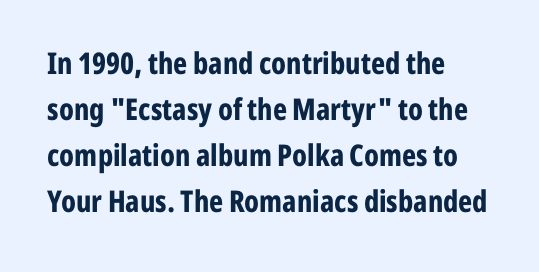
Q: Is the text bold? A: Yes.
Q: Is the text italic (slanted)? A: No, it is upright.
Q: Is the typeface a serif or a sans-serif typeface? A: Sans-serif.
Q: Is the text underlined? A: No.
Q: How is the paragraph aligned? A: Left-aligned.
Q: Is the spacing between letters normal or unusually wide? A: Normal.
Q: Is the spacing between lines tight, normal or loose? A: Normal.
Q: Width (condensed, normal, or wide)? A: Condensed.
Q: Stroke contrast? A: Low.
Q: x-height? A: Medium.
Q: Monospaced? A: No.
